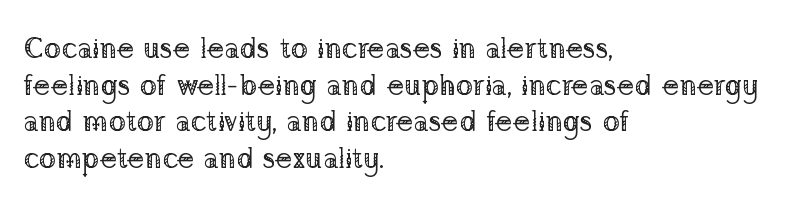
{"serif": "yes", "italic": "no", "bold": "no", "weight": "regular", "width": "normal", "stroke_contrast": "low", "x_height": "medium", "monospaced": "no", "underline": "no", "align": "left", "line_spacing": "normal", "line_spacing_ratio": 1.26, "letter_spacing": "normal", "letter_spacing_em": 0.0, "glyph_px": 29}
